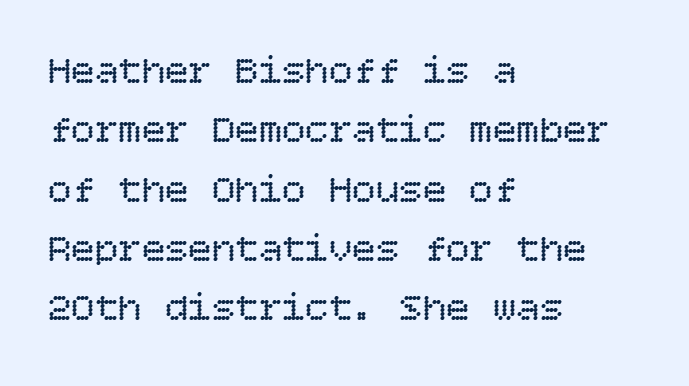
The image shows 39 px regular-weight type, upright; set left-aligned, normal line spacing (1.52x), normal letter spacing, not underlined; low stroke contrast and a large x-height.
